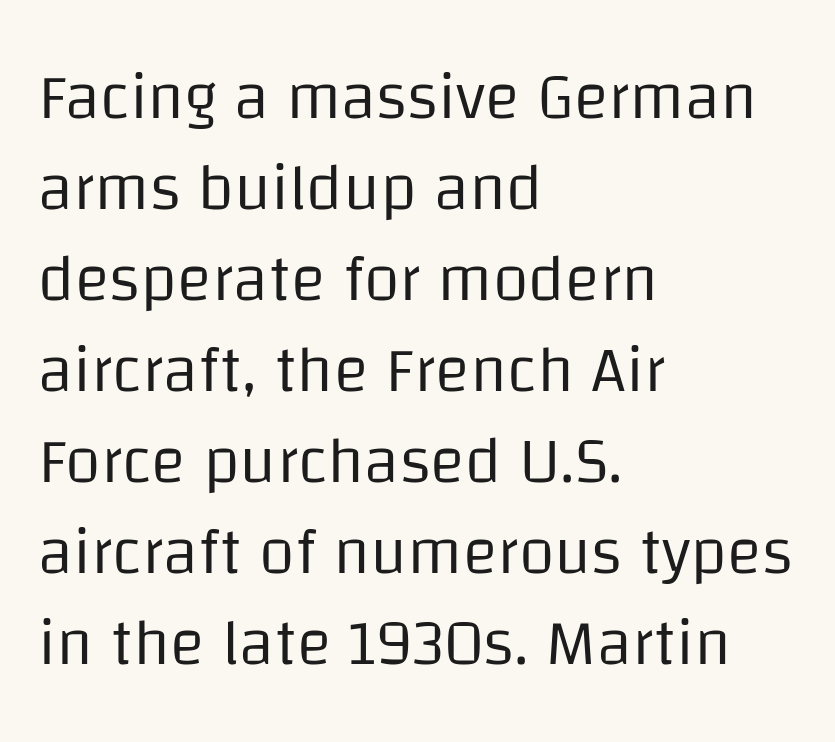
The image shows 65 px regular-weight sans-serif type, upright; set left-aligned, normal line spacing (1.4x), normal letter spacing, not underlined; low stroke contrast and a large x-height.
